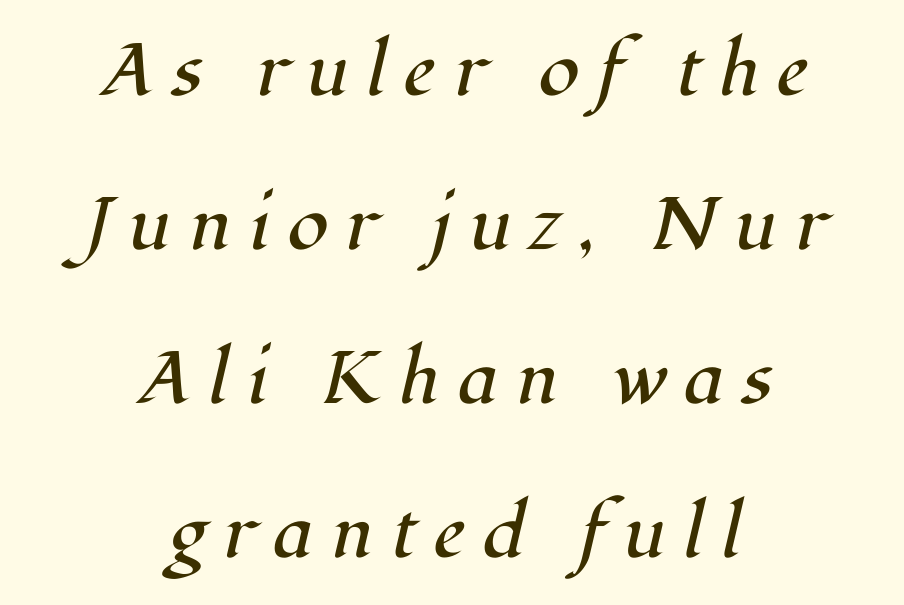
Q: Is the text bold? A: No.
Q: Is the text italic (slanted)? A: Yes, it leans right by about 12 degrees.
Q: Is the typeface a serif or a sans-serif typeface? A: Serif.
Q: Is the text underlined? A: No.
Q: How is the paragraph aligned? A: Centered.
Q: Is the spacing between letters normal or unusually wide? A: Unusually wide.
Q: Is the spacing between lines tight, normal or loose? A: Loose.
Q: Width (condensed, normal, or wide)? A: Normal.
Q: Stroke contrast? A: High.
Q: x-height? A: Medium.
Q: Monospaced? A: No.
